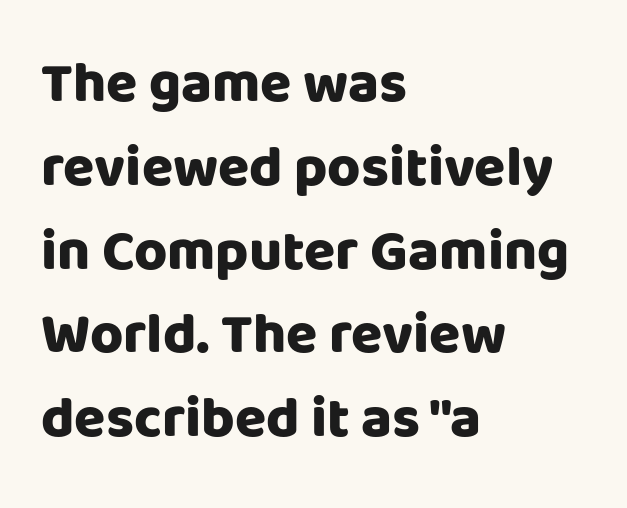
Q: Is the text bold? A: Yes.
Q: Is the text italic (slanted)? A: No, it is upright.
Q: Is the typeface a serif or a sans-serif typeface? A: Sans-serif.
Q: Is the text underlined? A: No.
Q: How is the paragraph aligned? A: Left-aligned.
Q: Is the spacing between letters normal or unusually wide? A: Normal.
Q: Is the spacing between lines tight, normal or loose? A: Normal.
Q: Width (condensed, normal, or wide)? A: Normal.
Q: Stroke contrast? A: Low.
Q: x-height? A: Large.
Q: Monospaced? A: No.
